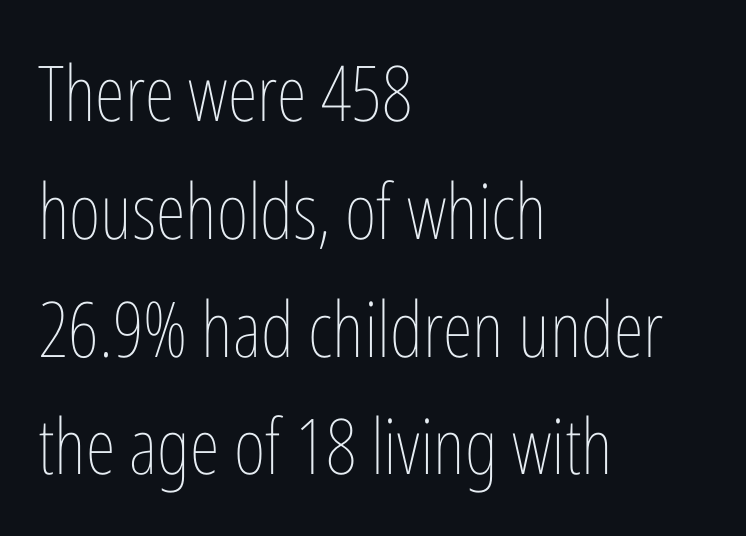
Is there much room between lines? A standard amount, neither cramped nor airy. Spacing verdict: proportional, widths tailored to each character. Style check: upright. Anything drawn beneath the words? Only blank space. Vertical stems look standard width or narrower in stroke. If you drew a ruler down the left edge, every line would touch it.
